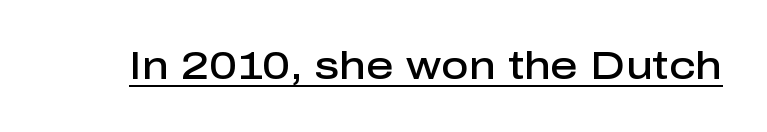
Q: Is the text bold? A: Semi-bold.
Q: Is the text italic (slanted)? A: No, it is upright.
Q: Is the typeface a serif or a sans-serif typeface? A: Sans-serif.
Q: Is the text underlined? A: Yes.
Q: Is the spacing between letters normal or unusually wide? A: Normal.
Q: Width (condensed, normal, or wide)? A: Normal.
Q: Stroke contrast? A: Low.
Q: x-height? A: Medium.
Q: Monospaced? A: No.
